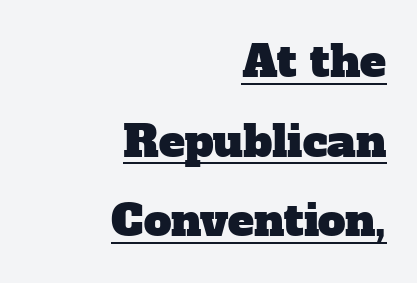
{"serif": "yes", "width": "normal", "stroke_contrast": "low", "x_height": "medium", "monospaced": "no", "underline": "yes", "align": "right", "line_spacing_ratio": 1.81, "letter_spacing": "normal", "letter_spacing_em": 0.0, "glyph_px": 44}
